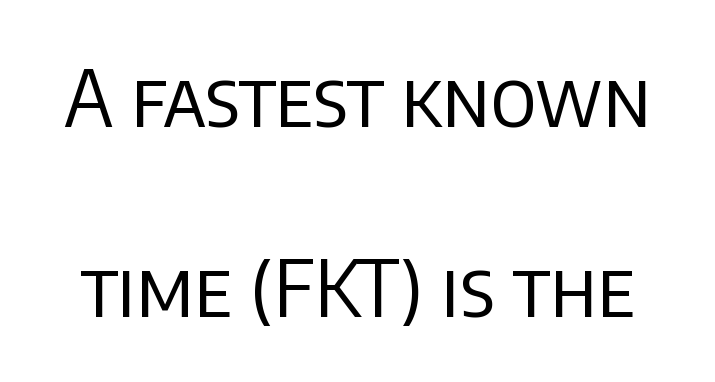
No word sits above an underline. Whoever set this chose breathing room over compactness in the vertical rhythm. Characters follow at the spacing the type designer built in. Spacing verdict: proportional, widths tailored to each character.
